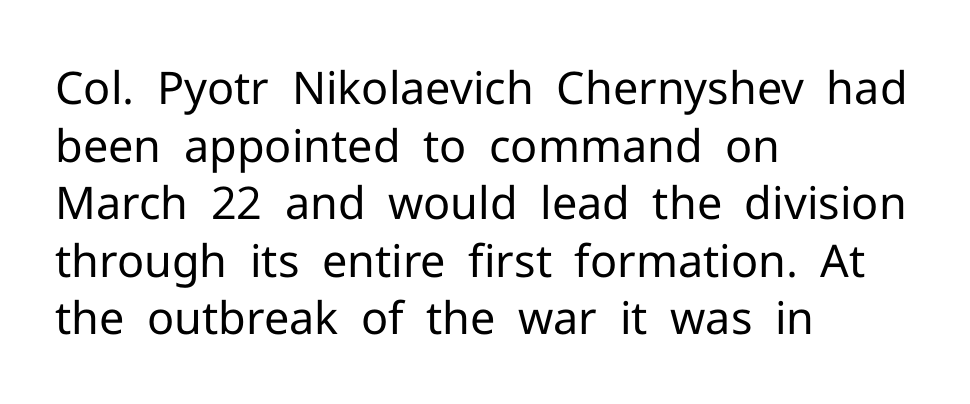
Tall strokes in this sample are plumb rather than angled. The letterforms sit shoulder to shoulder at normal distance. The passage shown is not bold in any degree. This sample has the flowing, uneven cadence of proportional lettering.
